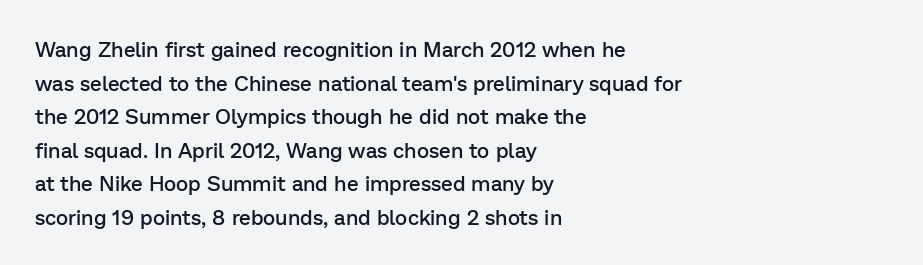
{"italic": "no", "bold": "semi", "underline": "no", "align": "left", "line_spacing": "normal", "line_spacing_ratio": 1.6, "letter_spacing": "normal", "letter_spacing_em": 0.0, "glyph_px": 21}
